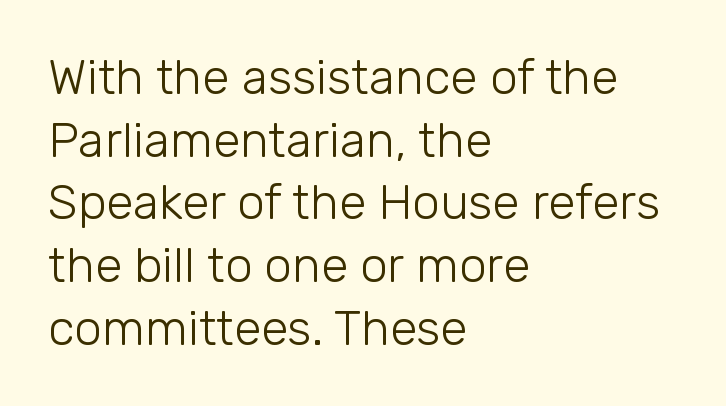
Q: Is the text bold? A: No.
Q: Is the text italic (slanted)? A: No, it is upright.
Q: Is the typeface a serif or a sans-serif typeface? A: Sans-serif.
Q: Is the text underlined? A: No.
Q: How is the paragraph aligned? A: Left-aligned.
Q: Is the spacing between letters normal or unusually wide? A: Normal.
Q: Is the spacing between lines tight, normal or loose? A: Normal.
Q: Width (condensed, normal, or wide)? A: Normal.
Q: Stroke contrast? A: Low.
Q: x-height? A: Medium.
Q: Monospaced? A: No.
